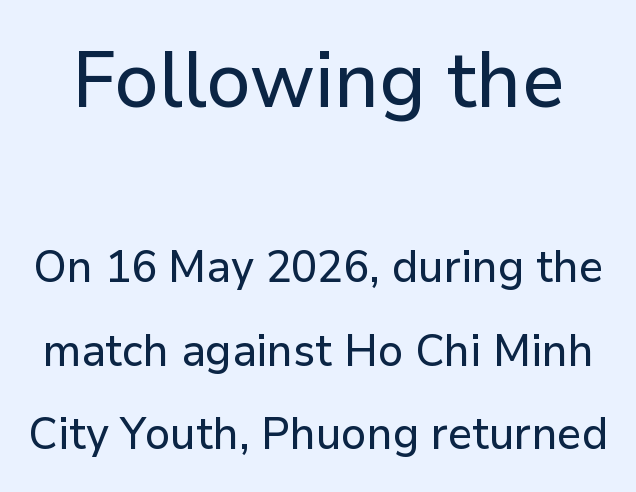
The image shows 79 px sans-serif type, upright; set line spacing 1.85x, normal letter spacing, not underlined; the first (top) block is 1.76x larger; low stroke contrast and a medium x-height.
